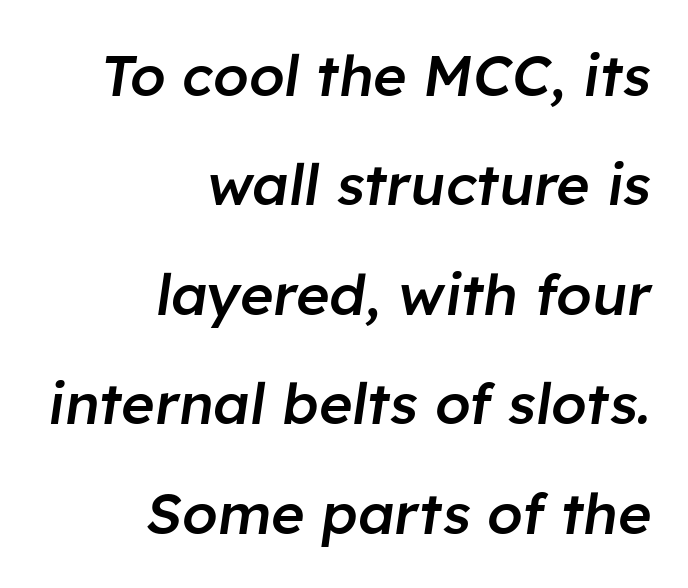
{"italic": "yes", "lean": "right", "slant_degrees": 8, "bold": "semi", "weight": "semibold", "width": "normal", "stroke_contrast": "low", "x_height": "medium", "monospaced": "no", "underline": "no", "align": "right", "line_spacing": "loose", "line_spacing_ratio": 1.92, "letter_spacing": "normal", "letter_spacing_em": 0.0, "glyph_px": 57}
